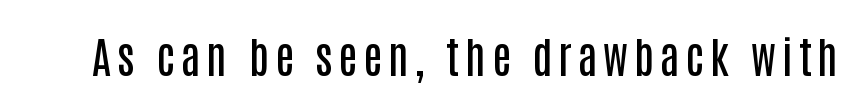
The image shows 43 px semibold, condensed sans-serif type, upright; set not underlined; low stroke contrast and a large x-height.
